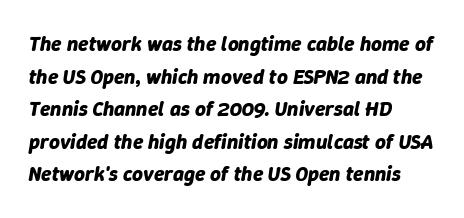
{"italic": "yes", "lean": "right", "slant_degrees": 9, "bold": "yes", "underline": "no", "align": "left", "line_spacing": "normal", "line_spacing_ratio": 1.55, "letter_spacing": "normal", "letter_spacing_em": 0.0, "glyph_px": 21}
